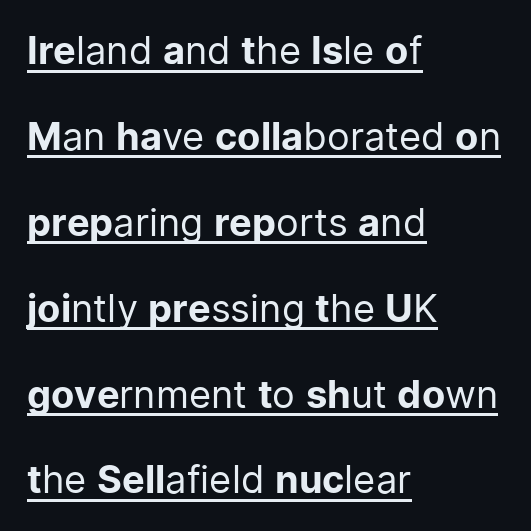
The image shows 38 px regular-weight sans-serif type, upright; set left-aligned, loose line spacing (2.26x), normal letter spacing, underlined; low stroke contrast and a medium x-height.
